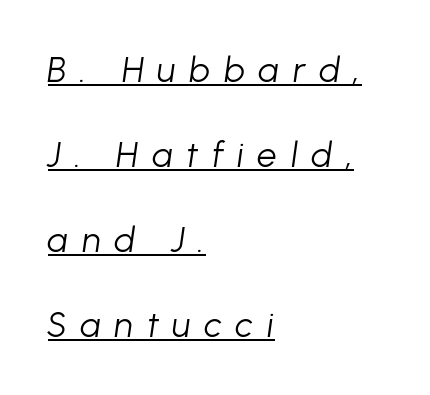
Q: Is the text bold? A: No.
Q: Is the text italic (slanted)? A: Yes, it leans right by about 8 degrees.
Q: Is the text underlined? A: Yes.
Q: How is the paragraph aligned? A: Left-aligned.
Q: Is the spacing between letters normal or unusually wide? A: Unusually wide.
Q: Is the spacing between lines tight, normal or loose? A: Loose.
Q: Width (condensed, normal, or wide)? A: Normal.
Q: Stroke contrast? A: Low.
Q: x-height? A: Medium.
Q: Monospaced? A: No.
